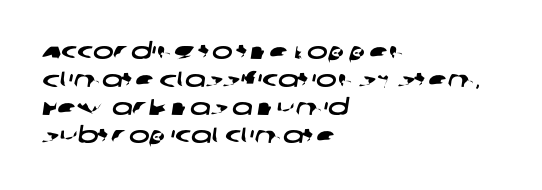
Q: Is the text underlined? A: No.
Q: How is the paragraph aligned? A: Left-aligned.
Q: Is the spacing between letters normal or unusually wide? A: Normal.
Q: Is the spacing between lines tight, normal or loose? A: Normal.
